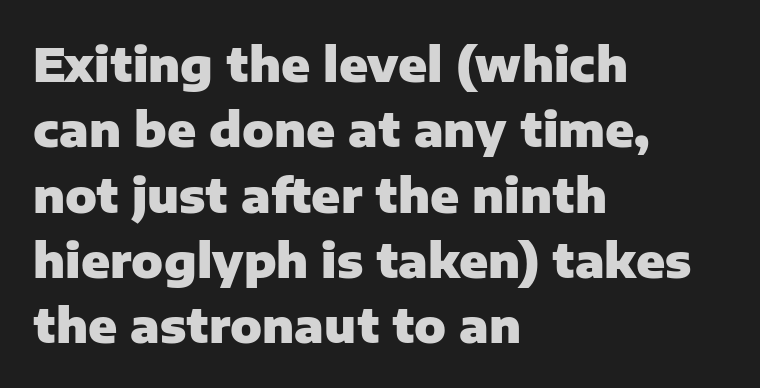
Q: Is the text bold? A: Yes.
Q: Is the text italic (slanted)? A: No, it is upright.
Q: Is the typeface a serif or a sans-serif typeface? A: Sans-serif.
Q: Is the text underlined? A: No.
Q: How is the paragraph aligned? A: Left-aligned.
Q: Is the spacing between letters normal or unusually wide? A: Normal.
Q: Is the spacing between lines tight, normal or loose? A: Normal.
Q: Width (condensed, normal, or wide)? A: Normal.
Q: Stroke contrast? A: Low.
Q: x-height? A: Medium.
Q: Monospaced? A: No.
